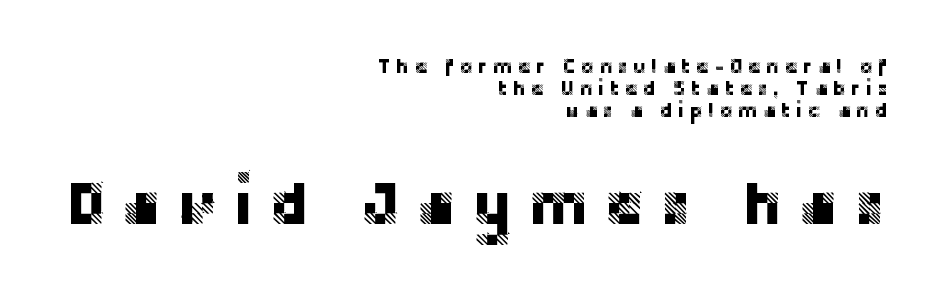
Q: Is the text italic (slanted)? A: No, it is upright.
Q: Is the typeface a serif or a sans-serif typeface? A: Sans-serif.
Q: Is the text underlined? A: No.
Q: How is the paragraph aligned? A: Right-aligned.
Q: Is the spacing between letters normal or unusually wide? A: Unusually wide.
Q: Is the spacing between lines tight, normal or loose? A: Tight.
Q: Which block of text is set in a larger size, the first (top) or the second (bottom)? A: The second (bottom) one.
Q: Width (condensed, normal, or wide)? A: Normal.
Q: Stroke contrast? A: Low.
Q: x-height? A: Large.
Q: Monospaced? A: No.
